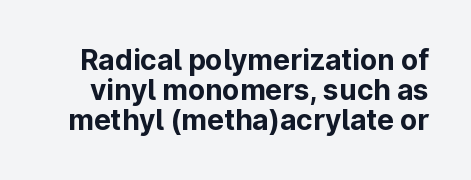
Q: Is the text bold? A: Yes.
Q: Is the text italic (slanted)? A: No, it is upright.
Q: Is the typeface a serif or a sans-serif typeface? A: Sans-serif.
Q: Is the text underlined? A: No.
Q: Is the spacing between letters normal or unusually wide? A: Normal.
Q: Is the spacing between lines tight, normal or loose? A: Tight.
Q: Width (condensed, normal, or wide)? A: Normal.
Q: Stroke contrast? A: Low.
Q: x-height? A: Medium.
Q: Monospaced? A: No.
